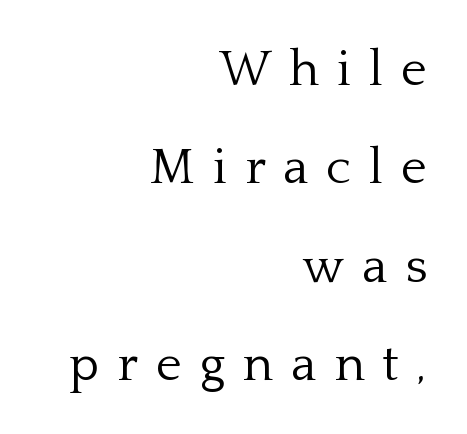
The image shows 50 px light serif type, upright; set right-aligned, loose line spacing (1.97x), unusually wide letter spacing (+0.36 em), not underlined; low stroke contrast and a medium x-height.
